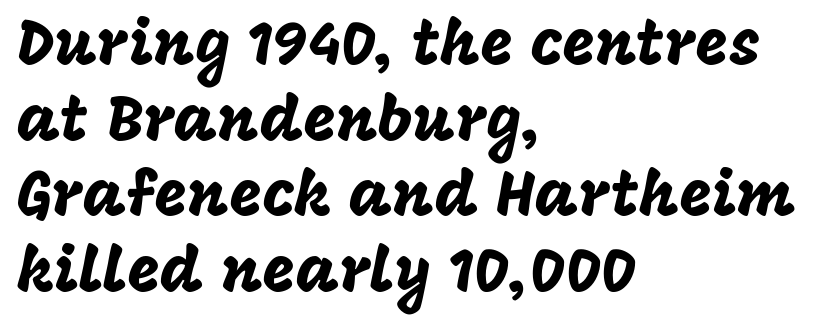
{"serif": "no", "width": "normal", "stroke_contrast": "low", "x_height": "large", "monospaced": "no", "underline": "no", "align": "left", "line_spacing_ratio": 1.2, "letter_spacing": "normal", "letter_spacing_em": 0.0, "glyph_px": 63}
